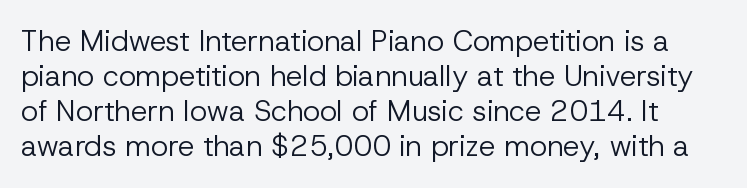
The image shows 29 px regular-weight sans-serif type, upright; set line spacing 1.21x, normal letter spacing, not underlined; low stroke contrast and a medium x-height.
